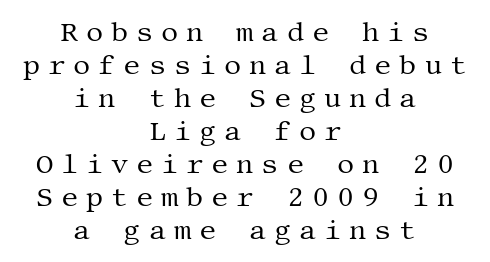
The image shows 27 px text type, upright; set centered, line spacing 1.22x, unusually wide letter spacing (+0.29 em), not underlined.
